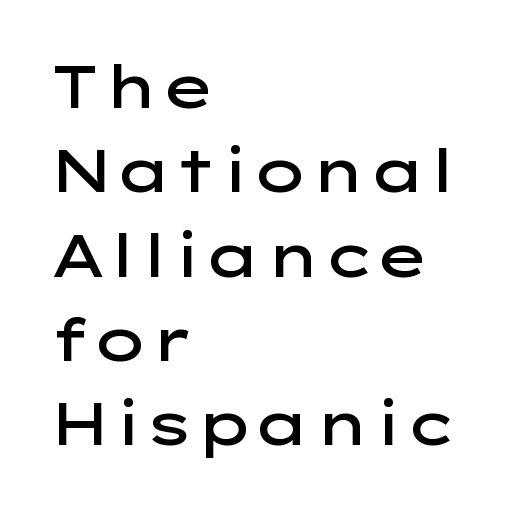
Q: Is the text bold? A: Semi-bold.
Q: Is the text italic (slanted)? A: No, it is upright.
Q: Is the typeface a serif or a sans-serif typeface? A: Sans-serif.
Q: Is the text underlined? A: No.
Q: How is the paragraph aligned? A: Left-aligned.
Q: Is the spacing between letters normal or unusually wide? A: Normal.
Q: Is the spacing between lines tight, normal or loose? A: Normal.
Q: Width (condensed, normal, or wide)? A: Wide.
Q: Stroke contrast? A: Low.
Q: x-height? A: Medium.
Q: Monospaced? A: No.
